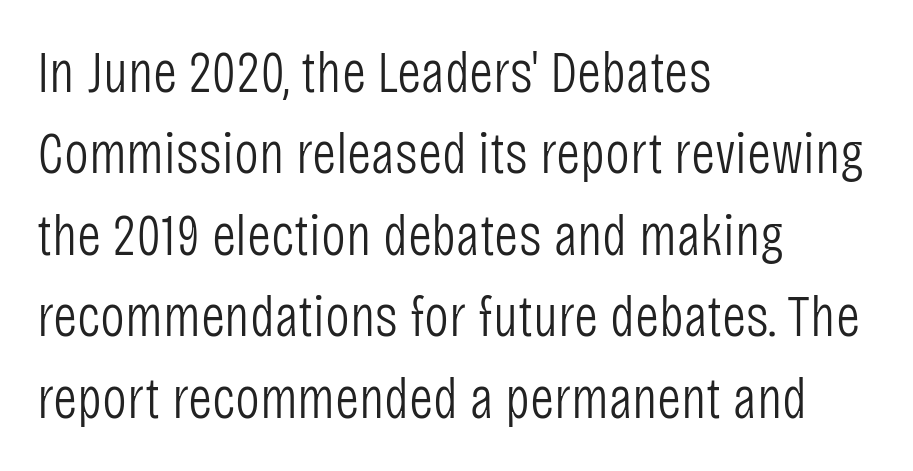
Check the space under the baseline: it is left empty. No feet cap the strokes, marking this as sans-serif type. Italic? Not at all — the glyphs are vertical. One glance says typical: line gaps are just what's usual. There is no visible air inserted between adjacent glyphs. A classic flush-left, rag-right setting is used for this passage.
